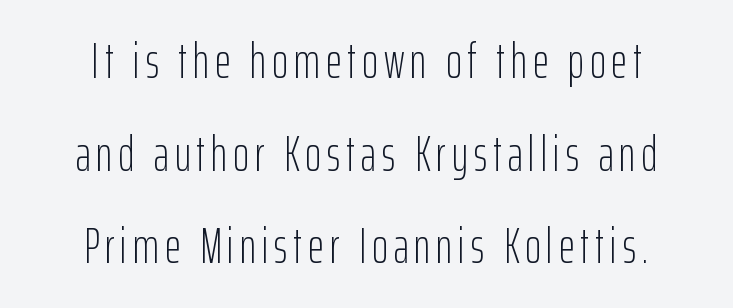
Q: Is the text bold? A: No.
Q: Is the text italic (slanted)? A: No, it is upright.
Q: Is the typeface a serif or a sans-serif typeface? A: Sans-serif.
Q: Is the text underlined? A: No.
Q: How is the paragraph aligned? A: Centered.
Q: Width (condensed, normal, or wide)? A: Condensed.
Q: Stroke contrast? A: Low.
Q: x-height? A: Medium.
Q: Monospaced? A: No.
